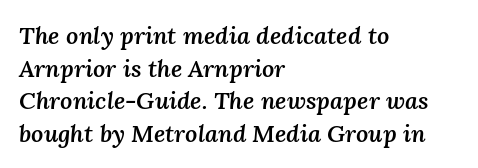
{"italic": "yes", "lean": "right", "slant_degrees": 3, "bold": "semi", "underline": "no", "align": "left", "line_spacing": "normal", "line_spacing_ratio": 1.36, "letter_spacing": "normal", "letter_spacing_em": 0.0, "glyph_px": 24}
